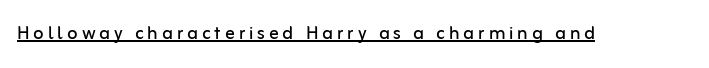
The image shows 24 px text type, upright; set underlined.
